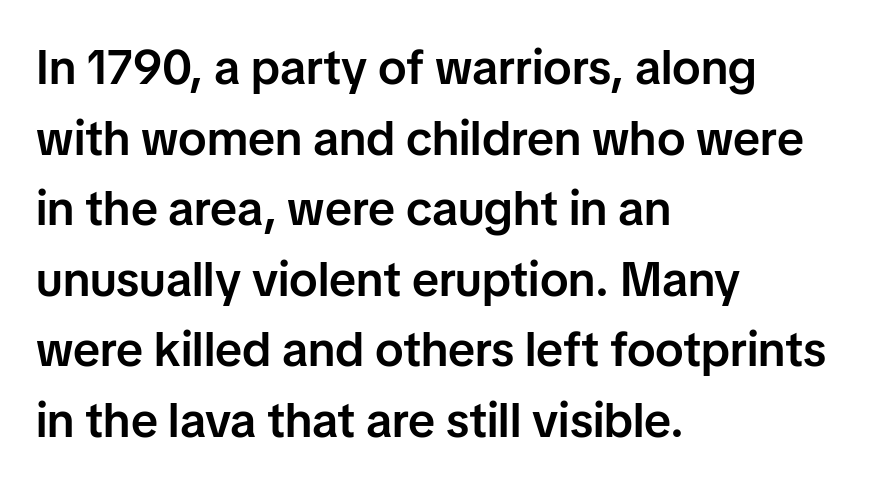
The image shows 48 px semibold sans-serif type, upright; set left-aligned, normal line spacing (1.47x), normal letter spacing, not underlined; low stroke contrast and a medium x-height.
